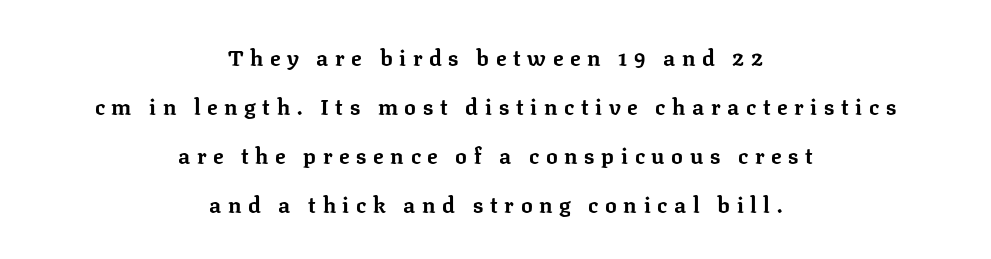
The image shows 22 px bold type, upright; set centered, loose line spacing (2.23x), unusually wide letter spacing (+0.3 em), not underlined.
